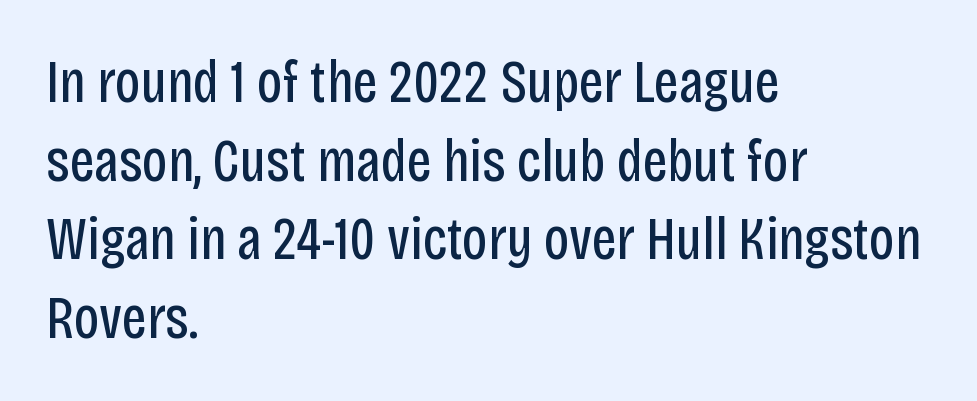
The image shows 60 px regular-weight, condensed sans-serif type, upright; set left-aligned, normal line spacing (1.31x), normal letter spacing, not underlined; low stroke contrast and a large x-height.
